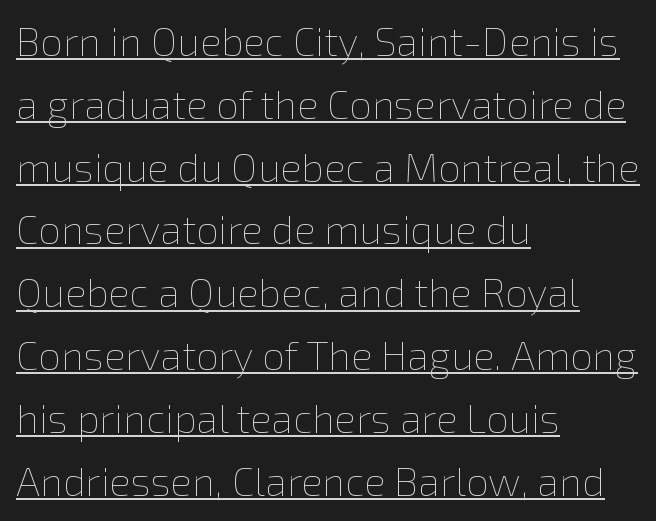
{"italic": "no", "bold": "no", "weight": "thin", "width": "normal", "stroke_contrast": "low", "x_height": "medium", "monospaced": "no", "underline": "yes", "align": "left", "line_spacing": "normal", "line_spacing_ratio": 1.57, "letter_spacing": "normal", "letter_spacing_em": 0.0, "glyph_px": 40}
